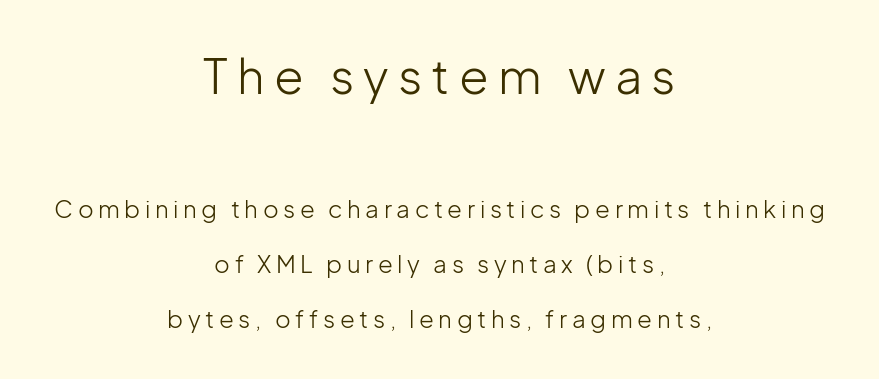
Letters rest on an invisible, unmarked baseline. Nothing sits at the stroke ends, so this counts as sans-serif. The letterforms sit at book weight or below. Think of a printed novel: that variable character pitch is what you see here.
